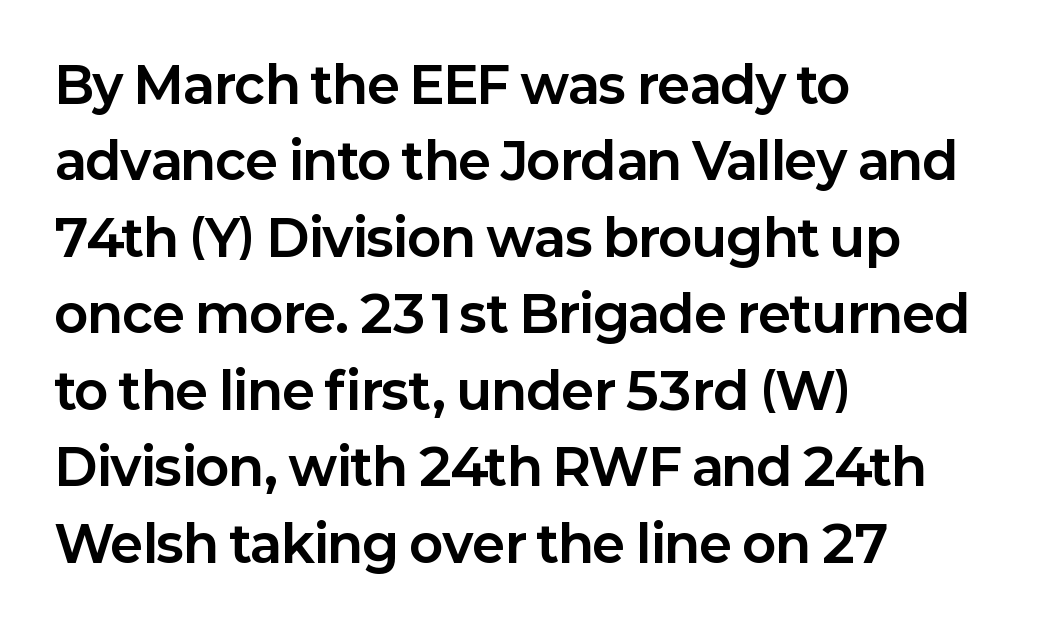
{"serif": "no", "italic": "no", "bold": "yes", "weight": "bold", "width": "normal", "stroke_contrast": "low", "x_height": "medium", "monospaced": "no", "underline": "no", "align": "left", "line_spacing": "normal", "line_spacing_ratio": 1.53, "letter_spacing": "normal", "letter_spacing_em": 0.0, "glyph_px": 50}
